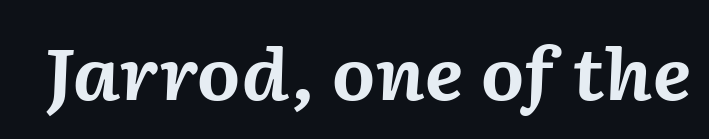
Q: Is the text bold? A: Yes.
Q: Is the text italic (slanted)? A: Yes, it leans right by about 2 degrees.
Q: Is the text underlined? A: No.
Q: Is the spacing between letters normal or unusually wide? A: Normal.
Q: Width (condensed, normal, or wide)? A: Normal.
Q: Stroke contrast? A: Medium.
Q: x-height? A: Medium.
Q: Monospaced? A: No.
